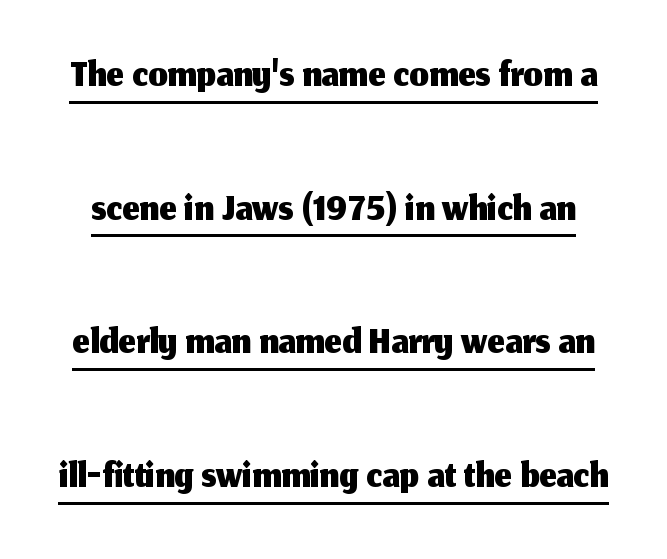
Somebody hit Ctrl+U on this one — the words are underlined. Is this a fixed-width face? No — the glyphs have proportional, varying widths. I'd call this a sans setting — the letters go barefoot. Reading down the column, the eye jumps a long way to each next line. The face used here is rendered with its standard letterfit. The letters stand straight up with perfectly vertical stems.
